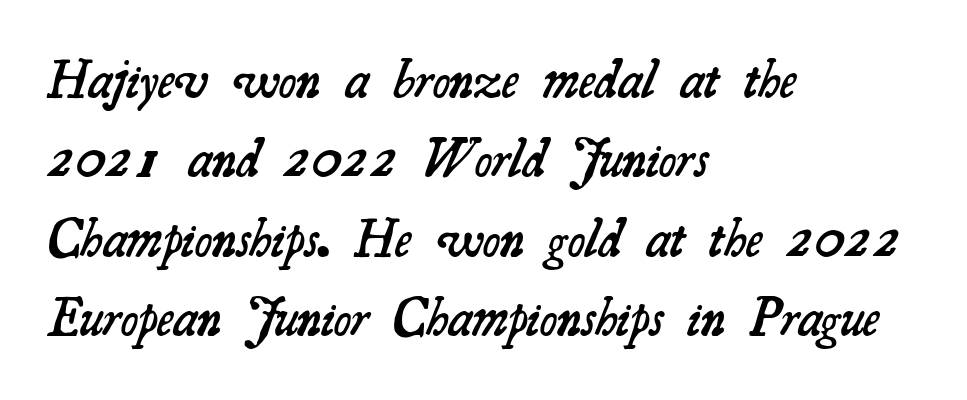
{"serif": "yes", "bold": "semi", "weight": "semibold", "width": "normal", "stroke_contrast": "medium", "x_height": "small", "monospaced": "no", "underline": "no", "align": "left", "line_spacing": "normal", "line_spacing_ratio": 1.5, "letter_spacing": "normal", "letter_spacing_em": 0.0, "glyph_px": 53}
